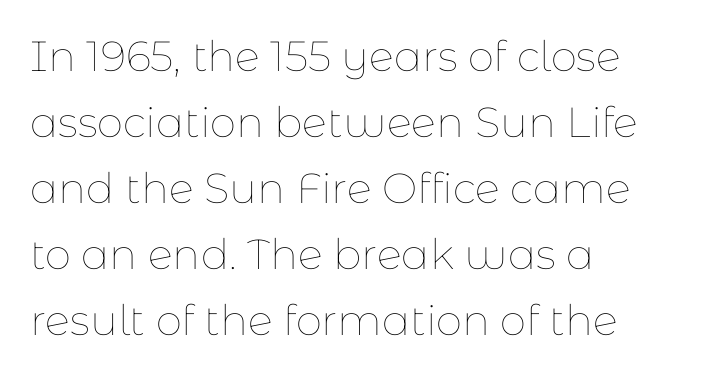
The lines in this sample share a left origin and differ only in where they stop. Is this a fixed-width face? No — the glyphs have proportional, varying widths. A typesetter would call this zero additional tracking. The font is comparable to plain body text, perhaps lighter. Reading down the column, the eye jumps a familiar distance to each next line.
